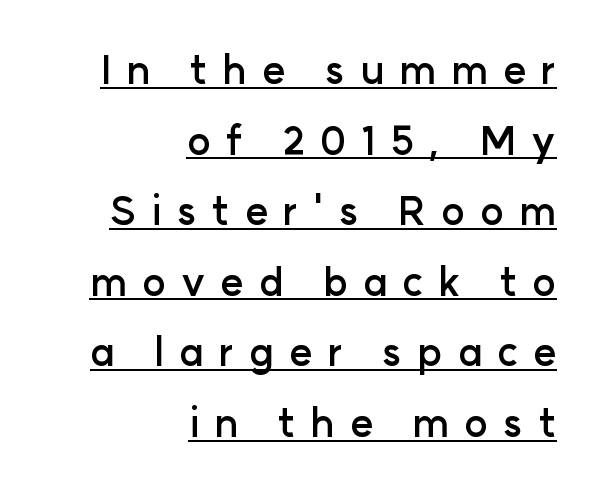
{"serif": "no", "italic": "no", "bold": "yes", "weight": "semibold", "width": "normal", "stroke_contrast": "low", "x_height": "medium", "monospaced": "no", "underline": "yes", "align": "right", "line_spacing_ratio": 1.81, "letter_spacing": "wide", "letter_spacing_em": 0.39, "glyph_px": 39}
